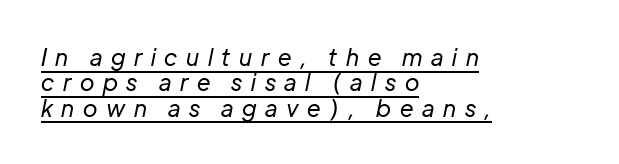
Q: Is the text bold? A: No.
Q: Is the text italic (slanted)? A: Yes, it leans right by about 12 degrees.
Q: Is the text underlined? A: Yes.
Q: How is the paragraph aligned? A: Left-aligned.
Q: Is the spacing between letters normal or unusually wide? A: Unusually wide.
Q: Is the spacing between lines tight, normal or loose? A: Tight.
